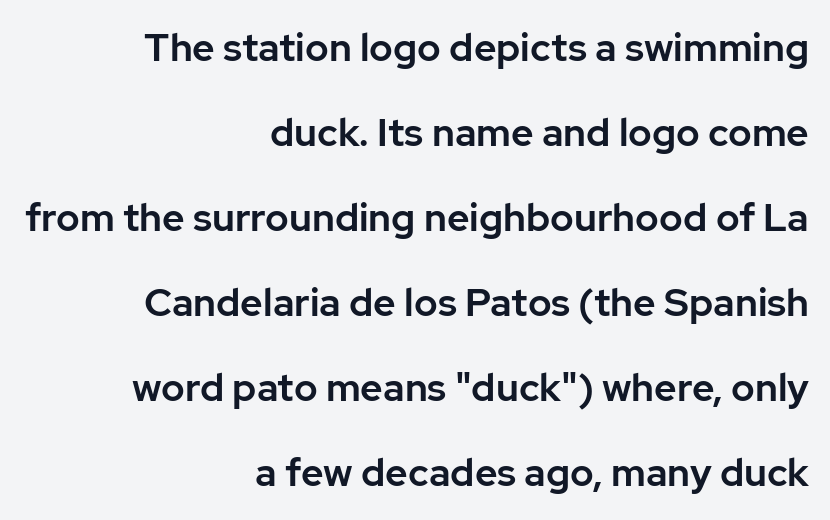
The image shows 39 px sans-serif type, upright; set right-aligned, loose line spacing (2.18x), normal letter spacing, not underlined; low stroke contrast and a medium x-height.
